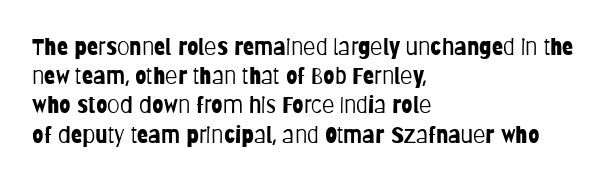
{"italic": "no", "bold": "no", "underline": "no", "align": "left", "line_spacing": "normal", "line_spacing_ratio": 1.27, "letter_spacing": "normal", "letter_spacing_em": 0.0, "glyph_px": 23}
